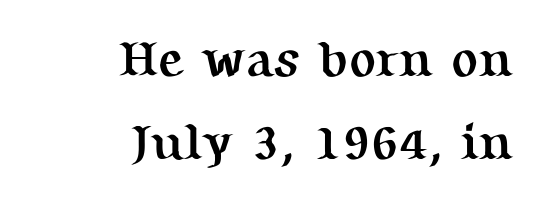
Regarding serifs, this sample has them. The gap between lines stays unmarked. Is this a fixed-width face? No — the glyphs have proportional, varying widths. Every row of glyphs terminates at an identical x-position on the right. The letters stand upright; this is a roman face.
